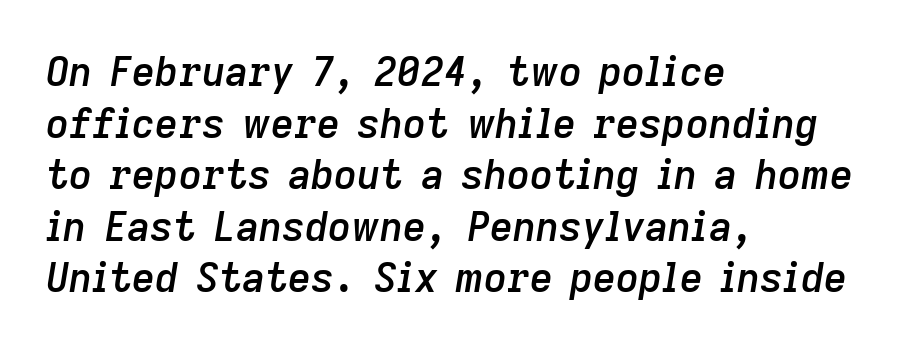
Short and long lines alike share a common starting point at left. No word sits above an underline. In terms of weight, the rendering is demibold, just under bold. Does extra space separate the letters? No, they use regular spacing. Is this a fixed-width face? No — the glyphs have proportional, varying widths.
